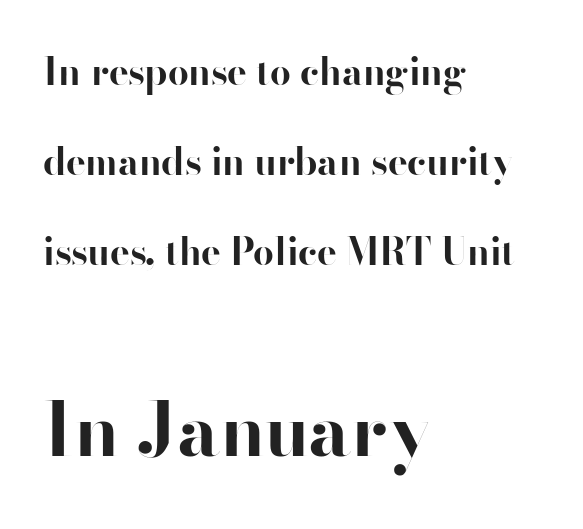
{"serif": "no", "italic": "no", "bold": "yes", "weight": "bold", "width": "normal", "stroke_contrast": "high", "x_height": "small", "monospaced": "no", "underline": "no", "align": "left", "line_spacing": "loose", "line_spacing_ratio": 2.43, "letter_spacing": "normal", "letter_spacing_em": 0.0, "larger_block": "second", "size_ratio": 2.0, "glyph_px": 74}
